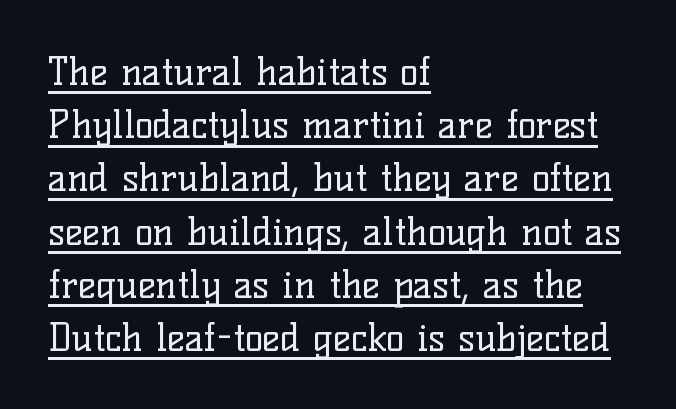
The image shows 38 px regular-weight serif type, upright; set left-aligned, normal line spacing (1.4x), normal letter spacing, underlined; low stroke contrast and a medium x-height.
